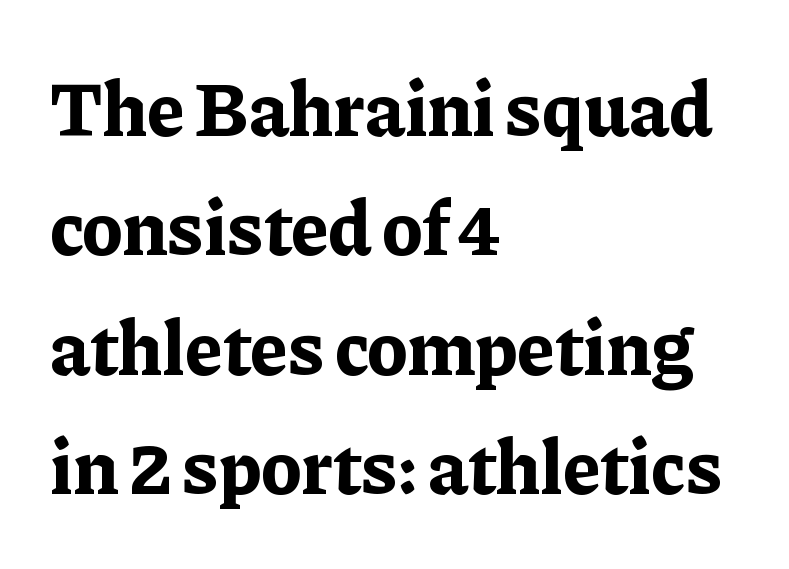
The image shows 77 px bold serif type, upright; set left-aligned, normal line spacing (1.55x), normal letter spacing, not underlined; low stroke contrast and a medium x-height.
